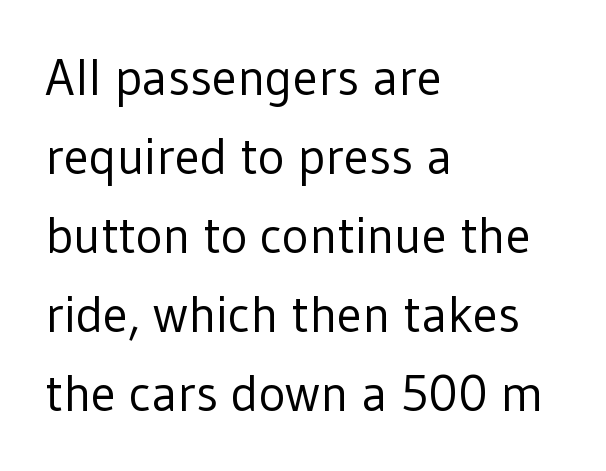
The image shows 51 px regular-weight sans-serif type, upright; set left-aligned, normal line spacing (1.55x), normal letter spacing, not underlined; low stroke contrast and a medium x-height.
